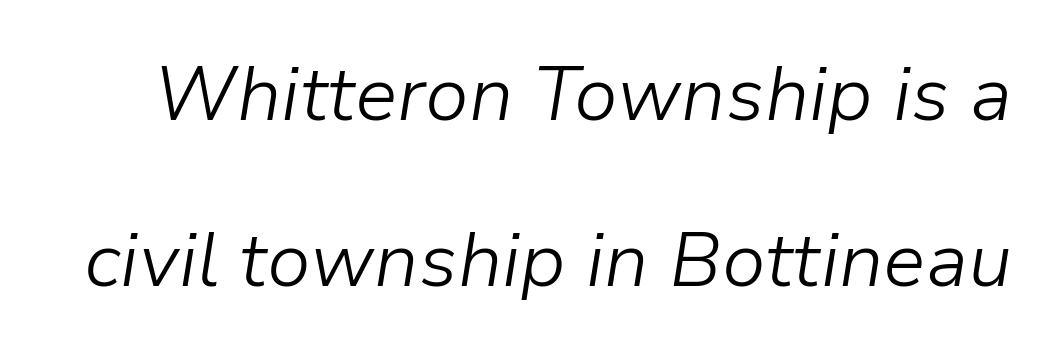
The image shows 76 px light type, italic (leaning right); set loose line spacing (2.19x), normal letter spacing, not underlined; low stroke contrast and a medium x-height.
